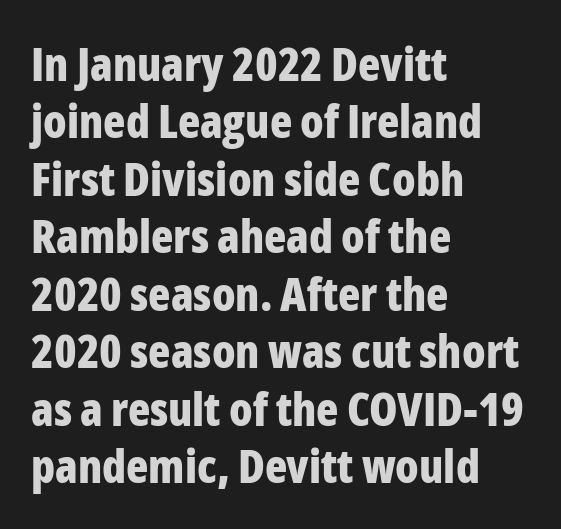
The image shows 46 px bold, condensed sans-serif type, upright; set left-aligned, normal line spacing (1.25x), normal letter spacing, not underlined; low stroke contrast and a medium x-height.
